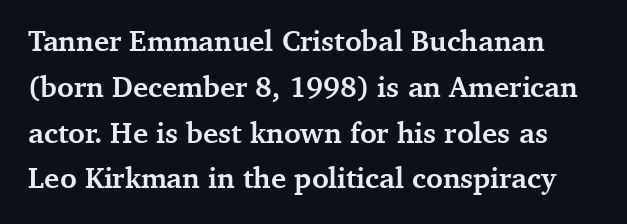
Ascenders rise straight up at ninety degrees. The glyphs are unaccompanied by any horizontal stroke below them. A typesetter would call this proportional, since set widths differ per character. Letter spacing: default. Each new line begins a customary step beneath the previous one.
